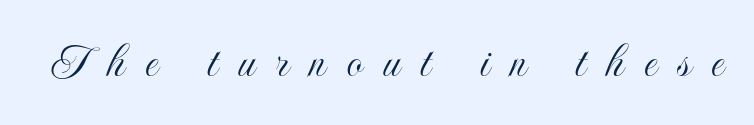
Varying glyph widths throughout — classic text-font behaviour. Decoration check: the copy has no underline. Honestly, the letter spacing is so wide it's the main thing you notice.
